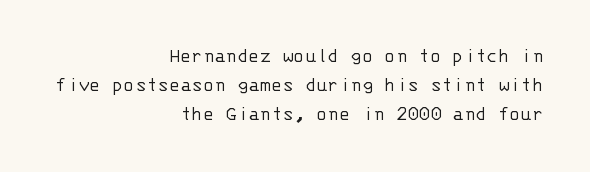
Q: Is the text bold? A: No.
Q: Is the text italic (slanted)? A: No, it is upright.
Q: Is the text underlined? A: No.
Q: How is the paragraph aligned? A: Right-aligned.
Q: Is the spacing between letters normal or unusually wide? A: Normal.
Q: Is the spacing between lines tight, normal or loose? A: Normal.
